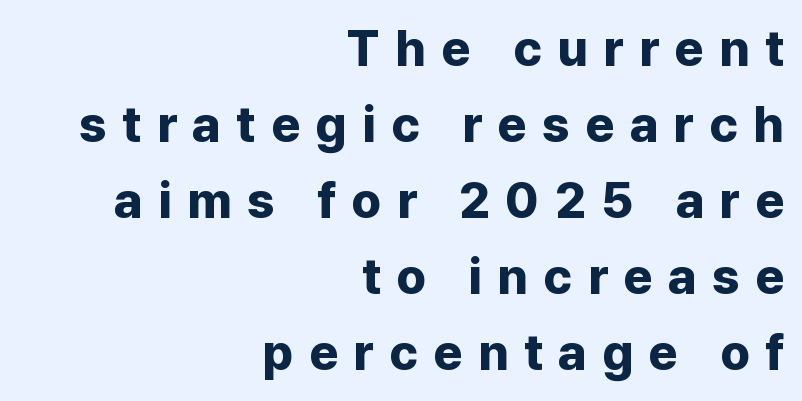
Q: Is the text bold? A: Yes.
Q: Is the text italic (slanted)? A: No, it is upright.
Q: Is the typeface a serif or a sans-serif typeface? A: Sans-serif.
Q: Is the text underlined? A: No.
Q: How is the paragraph aligned? A: Right-aligned.
Q: Is the spacing between letters normal or unusually wide? A: Unusually wide.
Q: Is the spacing between lines tight, normal or loose? A: Normal.
Q: Width (condensed, normal, or wide)? A: Normal.
Q: Stroke contrast? A: Low.
Q: x-height? A: Medium.
Q: Monospaced? A: No.
